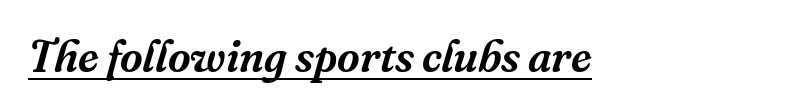
Q: Is the text italic (slanted)? A: Yes, it leans right by about 16 degrees.
Q: Is the typeface a serif or a sans-serif typeface? A: Serif.
Q: Is the text underlined? A: Yes.
Q: Is the spacing between letters normal or unusually wide? A: Normal.
Q: Width (condensed, normal, or wide)? A: Normal.
Q: Stroke contrast? A: Medium.
Q: x-height? A: Medium.
Q: Monospaced? A: No.
